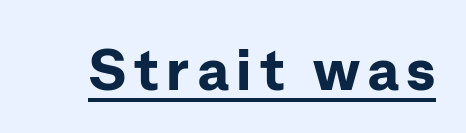
The image shows 58 px bold sans-serif type, upright; set underlined; low stroke contrast and a medium x-height.
